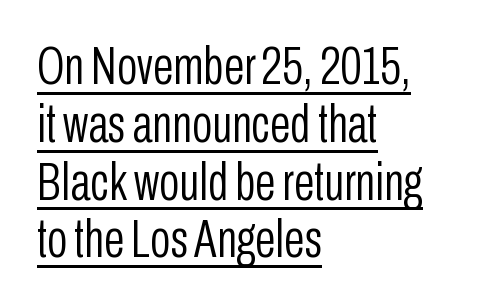
Q: Is the text bold? A: No.
Q: Is the text italic (slanted)? A: No, it is upright.
Q: Is the typeface a serif or a sans-serif typeface? A: Sans-serif.
Q: Is the text underlined? A: Yes.
Q: How is the paragraph aligned? A: Left-aligned.
Q: Is the spacing between letters normal or unusually wide? A: Normal.
Q: Is the spacing between lines tight, normal or loose? A: Tight.
Q: Width (condensed, normal, or wide)? A: Condensed.
Q: Stroke contrast? A: Low.
Q: x-height? A: Medium.
Q: Monospaced? A: No.
